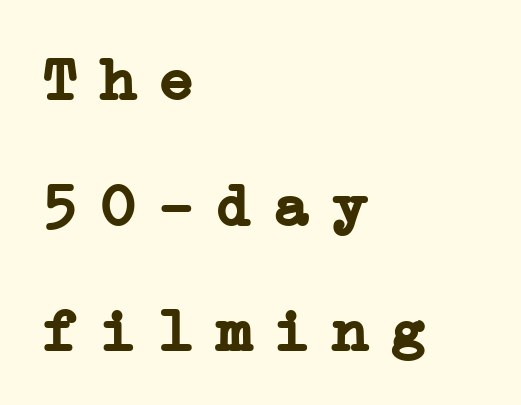
This rendering features lettering with no underline. Summary of weight: heavy, a full bold. Is the block centered? No — it sits flush against the left margin. Successive baselines arrive slowly, with a big drop between each.
